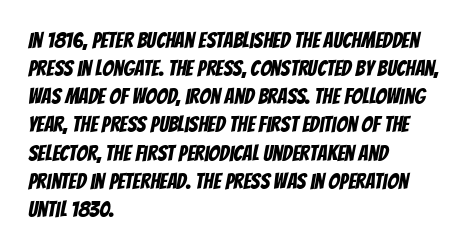
The lines sit at an ordinary, default distance from one another. Alignment: flush left. The tracking reads as untouched default to a designer's eye. The area under the type is left untouched.
